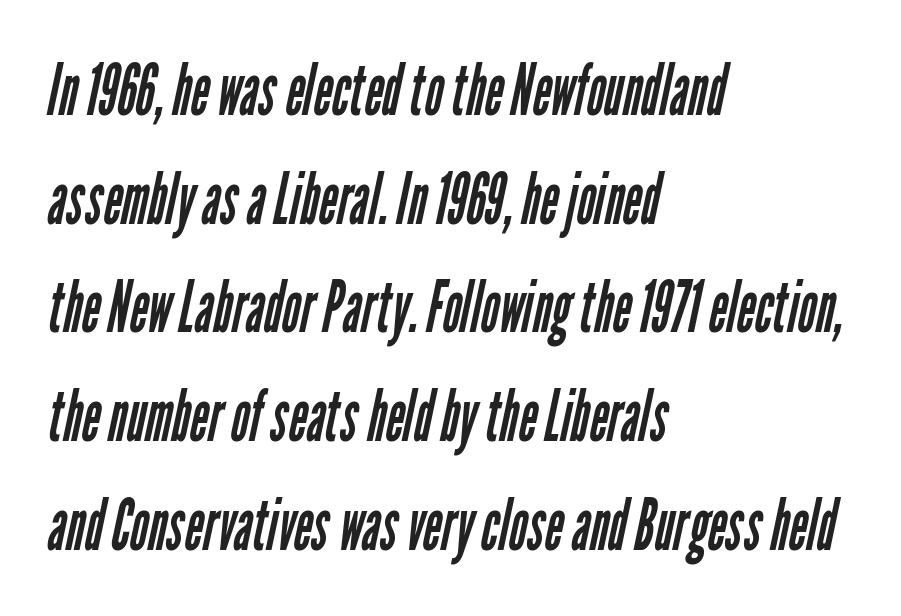
{"serif": "no", "bold": "no", "weight": "regular", "width": "condensed", "stroke_contrast": "low", "x_height": "medium", "monospaced": "no", "underline": "no", "align": "left", "line_spacing": "normal", "line_spacing_ratio": 1.53, "letter_spacing": "normal", "letter_spacing_em": 0.0, "glyph_px": 71}
